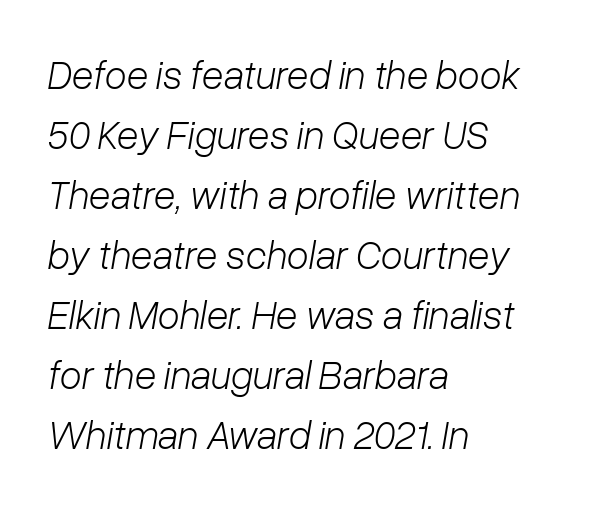
Q: Is the text bold? A: No.
Q: Is the text italic (slanted)? A: Yes, it leans right by about 10 degrees.
Q: Is the text underlined? A: No.
Q: How is the paragraph aligned? A: Left-aligned.
Q: Is the spacing between letters normal or unusually wide? A: Normal.
Q: Is the spacing between lines tight, normal or loose? A: Normal.
Q: Width (condensed, normal, or wide)? A: Normal.
Q: Stroke contrast? A: Low.
Q: x-height? A: Medium.
Q: Monospaced? A: No.
